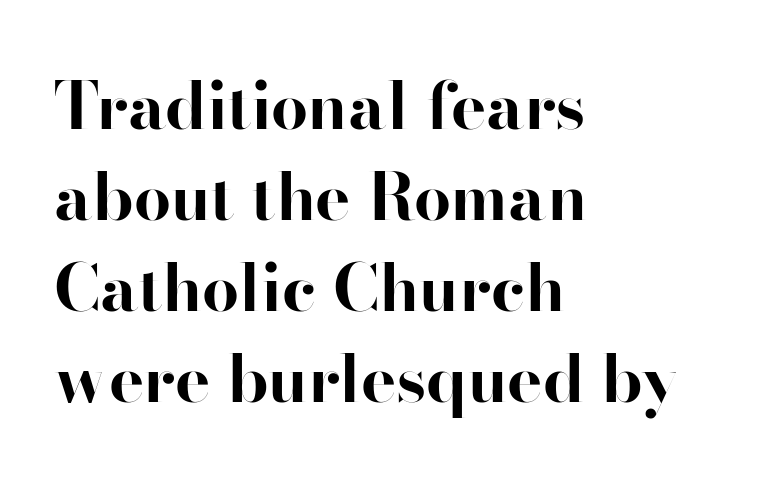
Students, this is bold: see how much ink each stroke carries. Check the space under the baseline: it is left empty. The letters sit at their default tracking, neither squeezed nor spread. Does the copy run flush right? No — it runs flush left. Proportional: the letters do not fall into vertical columns.
